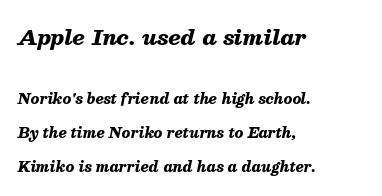
{"italic": "yes", "lean": "right", "slant_degrees": 13, "bold": "yes", "underline": "no", "align": "left", "line_spacing": "loose", "line_spacing_ratio": 2.43, "letter_spacing": "normal", "letter_spacing_em": 0.0, "larger_block": "first", "size_ratio": 1.5, "glyph_px": 21}
